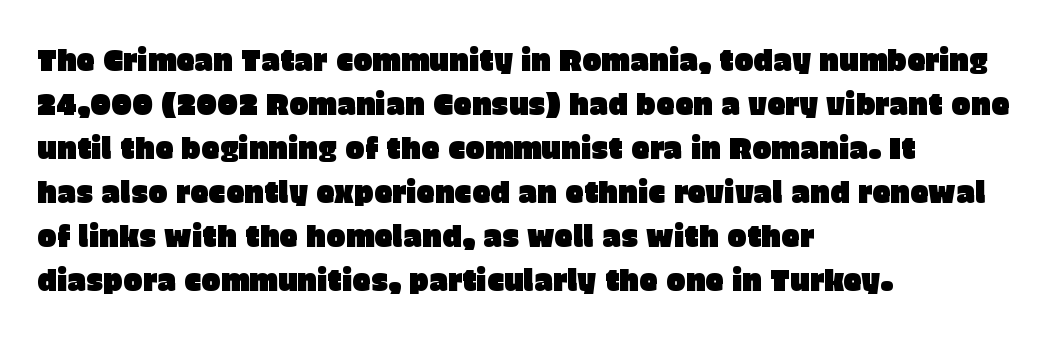
The image shows 29 px sans-serif type, upright; set left-aligned, normal line spacing (1.52x), normal letter spacing, not underlined; low stroke contrast and a large x-height.
